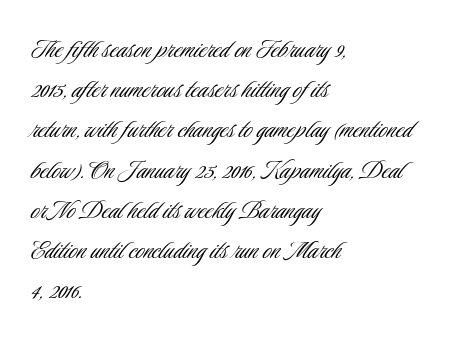
{"serif": "no", "bold": "no", "weight": "light", "width": "condensed", "stroke_contrast": "low", "x_height": "small", "monospaced": "no", "underline": "no", "align": "left", "line_spacing": "normal", "line_spacing_ratio": 1.34, "letter_spacing": "normal", "letter_spacing_em": 0.0, "glyph_px": 30}
